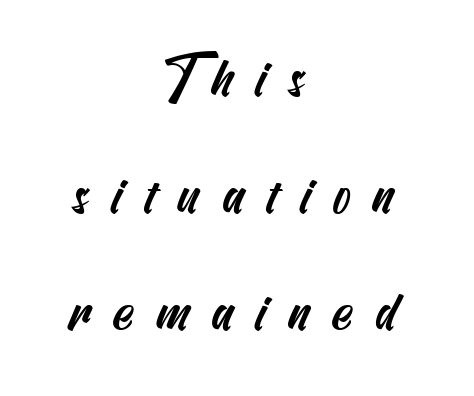
Leftover space on each line is divided equally before and after the words. What's the leading like? Stretched, with rows far apart. A bare baseline throughout the passage. The type family on display is of the sans-serif kind. The tracking reads as deliberately expanded to a designer's eye.
